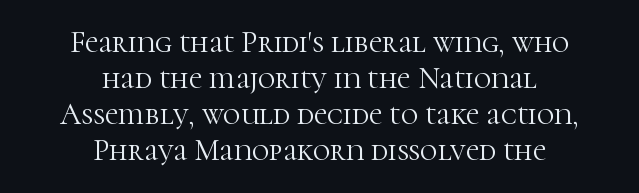
The image shows 30 px light serif type, upright; set centered, line spacing 1.2x, normal letter spacing, not underlined; high stroke contrast and a medium x-height.
